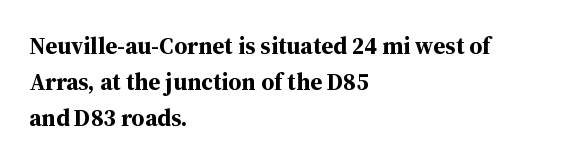
The image shows 24 px bold type, upright; set left-aligned, normal line spacing (1.49x), normal letter spacing, not underlined.
